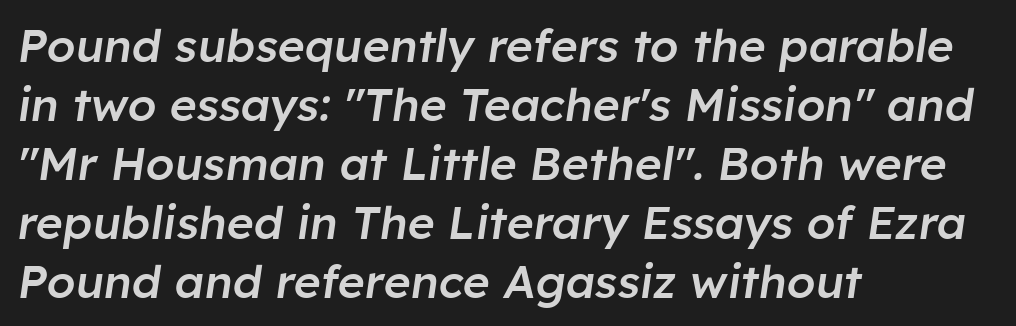
Nobody touched the tracking dial on this one. These lines are rendered in a variable-pitch font. Regarding leading, the lines here are spaced in the standard way. The typesetting leans somewhat heavy: a semibold. The text block is weighted toward the left margin, trailing off unevenly rightward.
